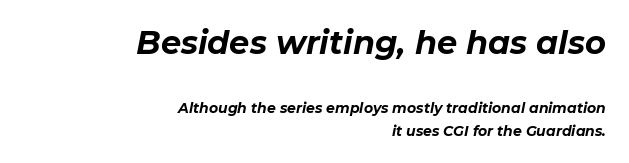
{"italic": "yes", "lean": "right", "slant_degrees": 11, "bold": "yes", "weight": "bold", "width": "normal", "stroke_contrast": "low", "x_height": "medium", "monospaced": "no", "underline": "no", "align": "right", "line_spacing": "normal", "line_spacing_ratio": 1.59, "letter_spacing": "normal", "letter_spacing_em": 0.0, "larger_block": "first", "size_ratio": 2.29, "glyph_px": 32}
